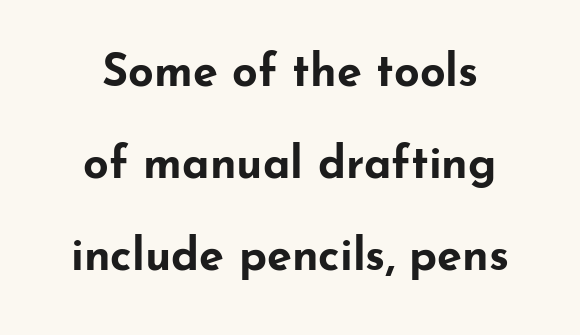
{"serif": "no", "italic": "no", "bold": "yes", "weight": "bold", "width": "wide", "stroke_contrast": "low", "x_height": "small", "monospaced": "no", "underline": "no", "line_spacing": "loose", "line_spacing_ratio": 2.05, "letter_spacing": "normal", "letter_spacing_em": 0.0, "glyph_px": 45}
